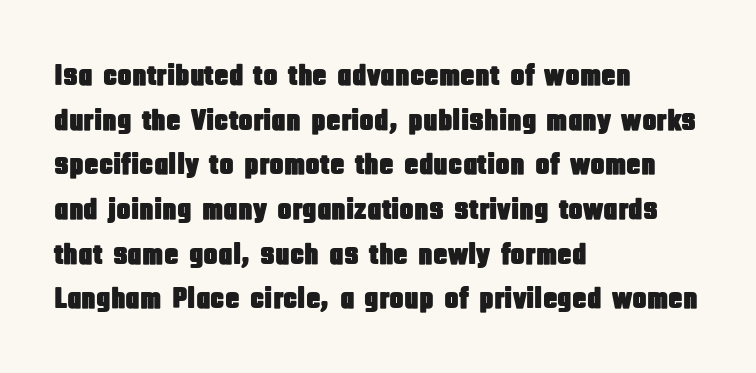
A sans-serif font was chosen for this passage. Reading down the column, the eye jumps a familiar distance to each next line. The compositor pushed each line to the left boundary. A typesetter would call this zero additional tracking. Italic: no, the glyphs are upright roman. Do the characters align in a grid? No, the font is proportional.
